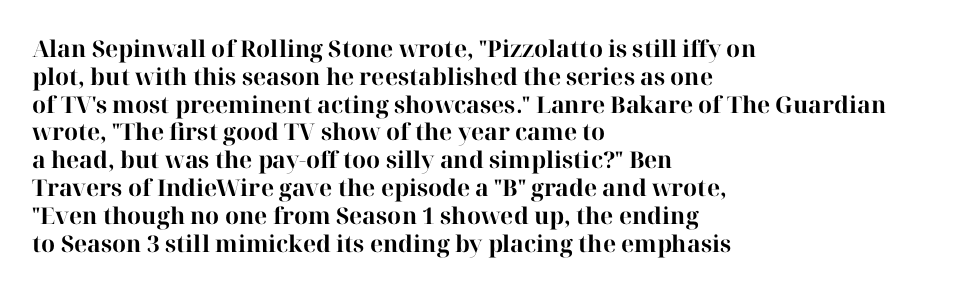
{"italic": "no", "bold": "yes", "underline": "no", "align": "left", "line_spacing_ratio": 1.21, "letter_spacing": "normal", "letter_spacing_em": 0.0, "glyph_px": 23}
